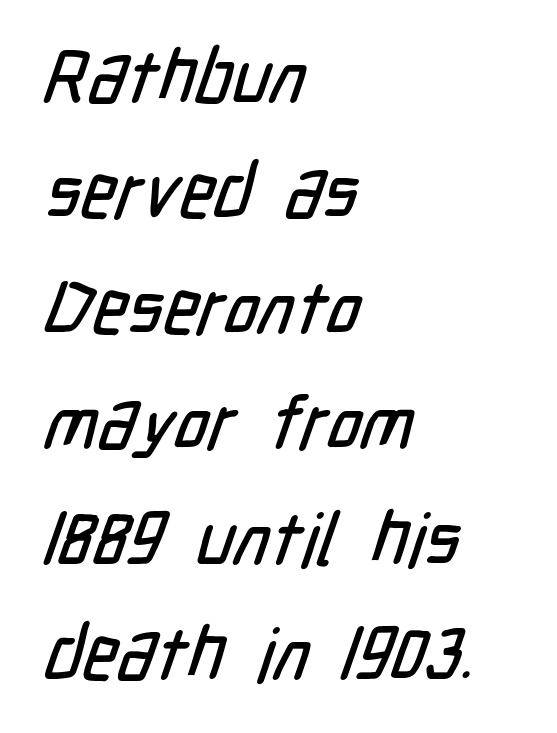
The image shows 74 px condensed sans-serif type; set left-aligned, normal line spacing (1.56x), normal letter spacing, not underlined; low stroke contrast and a medium x-height.
